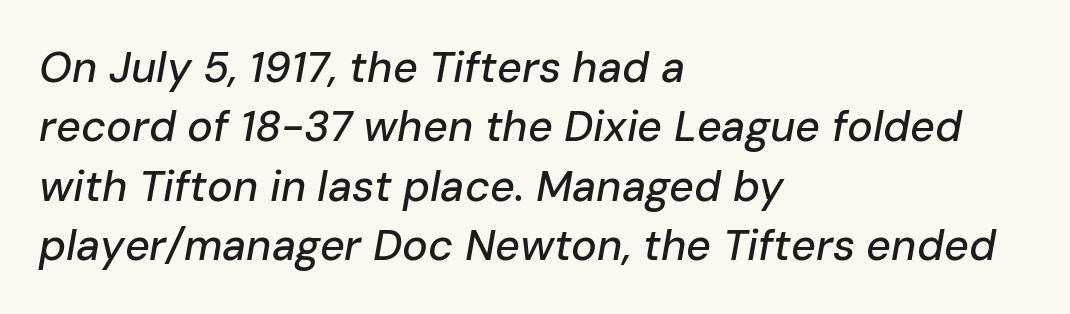
The image shows 43 px text type, italic (leaning right); set left-aligned, normal line spacing (1.38x), normal letter spacing, not underlined; low stroke contrast and a medium x-height.
